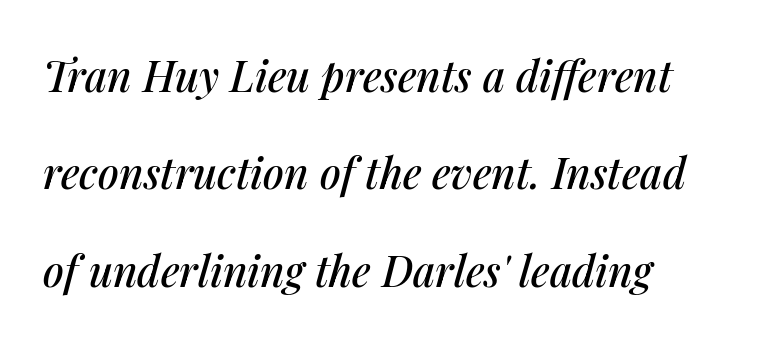
The line texture is even and compact thanks to regular tracking. Just letters on the line, the space beneath them empty. The rendering applies a slant to the glyphs. Character widths vary here, with narrow letters taking less room than wide ones. Line spacing here is loose.
